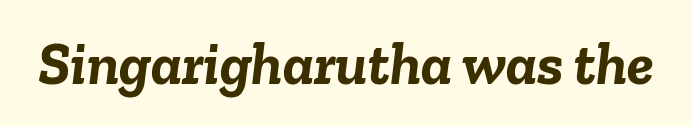
No word sits above an underline. Typographic density is high because the face is bold. This sample has the flowing, uneven cadence of proportional lettering. The axis of the letterforms is tilted away from vertical. This rendering leaves character spacing at its baseline value.
